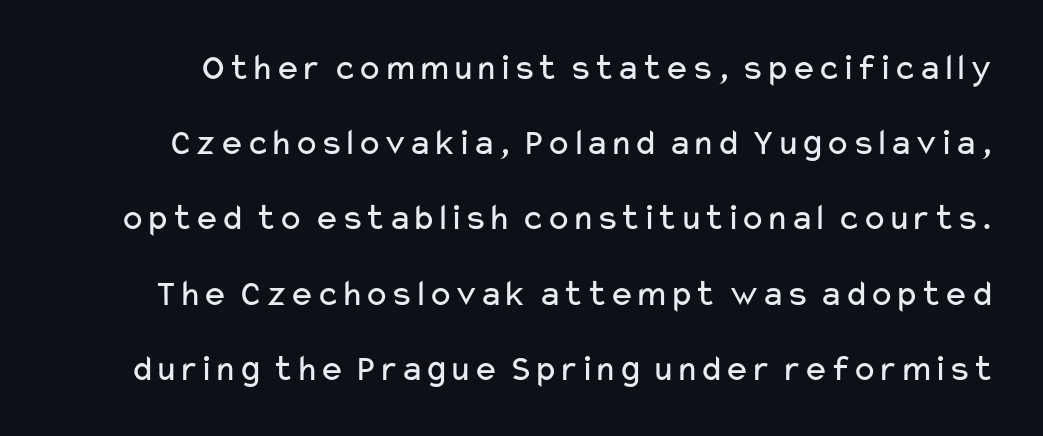
Q: Is the text bold? A: No.
Q: Is the text italic (slanted)? A: No, it is upright.
Q: Is the typeface a serif or a sans-serif typeface? A: Sans-serif.
Q: Is the text underlined? A: No.
Q: Is the spacing between letters normal or unusually wide? A: Normal.
Q: Is the spacing between lines tight, normal or loose? A: Loose.
Q: Width (condensed, normal, or wide)? A: Wide.
Q: Stroke contrast? A: Low.
Q: x-height? A: Medium.
Q: Monospaced? A: No.
